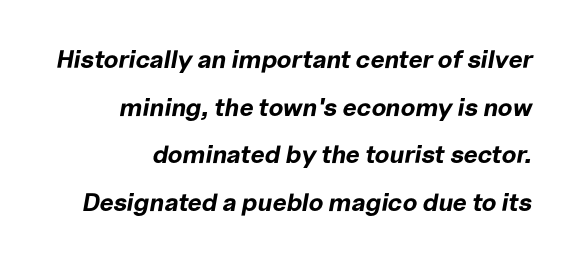
The image shows 25 px bold type, italic (leaning right); set right-aligned, loose line spacing (1.91x), normal letter spacing, not underlined.
